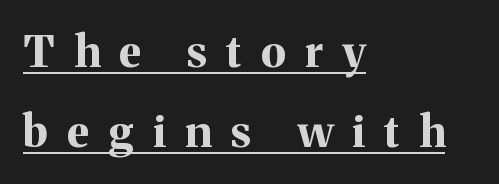
{"serif": "yes", "italic": "no", "bold": "yes", "weight": "bold", "width": "normal", "stroke_contrast": "medium", "x_height": "medium", "monospaced": "no", "underline": "yes", "align": "left", "line_spacing_ratio": 1.82, "letter_spacing": "wide", "letter_spacing_em": 0.44, "glyph_px": 44}
